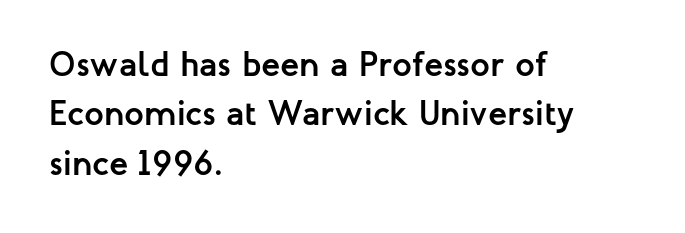
The image shows 35 px semibold sans-serif type, upright; set left-aligned, normal line spacing (1.41x), normal letter spacing, not underlined; low stroke contrast and a medium x-height.
